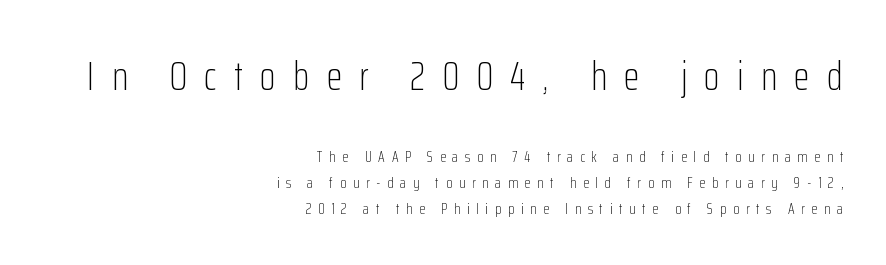
The image shows 41 px light, condensed sans-serif type, upright; set right-aligned, normal line spacing (1.63x), unusually wide letter spacing (+0.42 em), not underlined; the first (top) block is 2.56x larger; low stroke contrast and a medium x-height.
